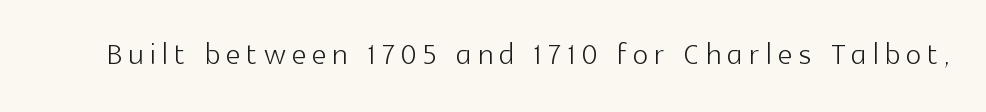
When letters stand straight like this, we call the style roman or upright. This rendering employs a face without finishing strokes, i.e., a sans-serif. Varying glyph widths throughout — classic text-font behaviour. Lines of text with bare space underneath. Unbolded letterforms with no extra heft.
